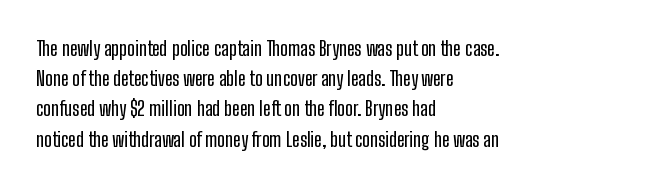
Words float on clear page, feet unadorned. Quick note: not italic, upright. Is there much room between lines? A standard amount, neither cramped nor airy. This sample is left-justified, so line endings fall wherever the words run out. Between one letter and the next there's only the usual sliver of space.
